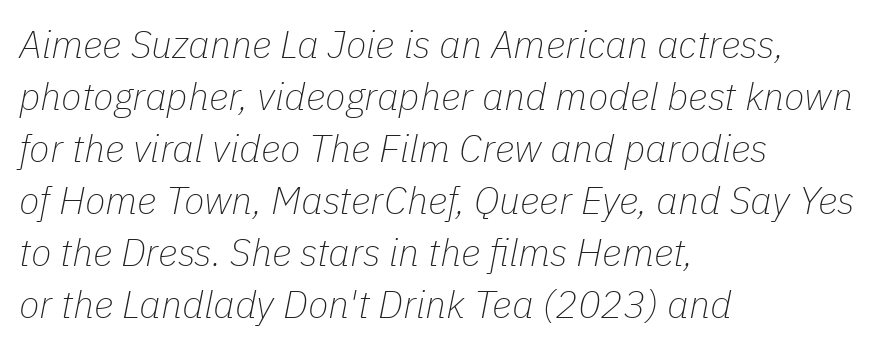
The image shows 38 px thin type, italic (leaning right); set left-aligned, normal line spacing (1.37x), normal letter spacing, not underlined; low stroke contrast and a medium x-height.
